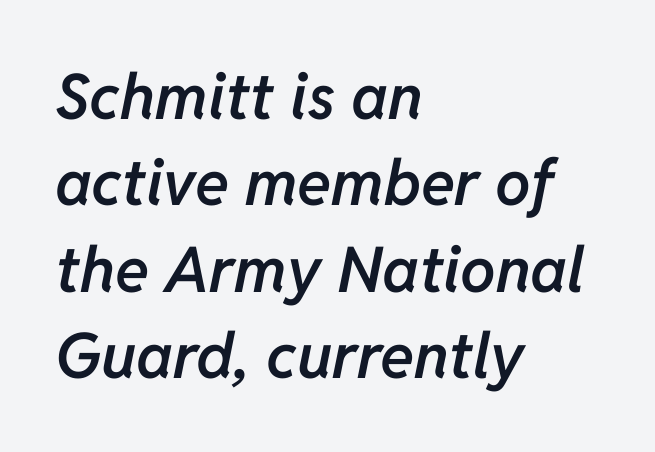
The face used here is rendered with its standard letterfit. If you drew a ruler down the left edge, every line would touch it. Type without underlining. The passage shown is typed in a proportional face where columns would drift. The rendering uses a moderate line-height, typical for paragraphs. On the weight axis this lands at semibold, roughly 600.
